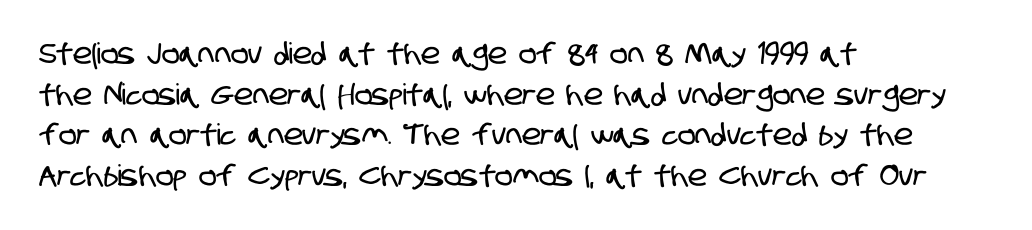
The image shows 29 px condensed sans-serif type; set left-aligned, normal line spacing (1.4x), normal letter spacing, not underlined; low stroke contrast and a large x-height.
